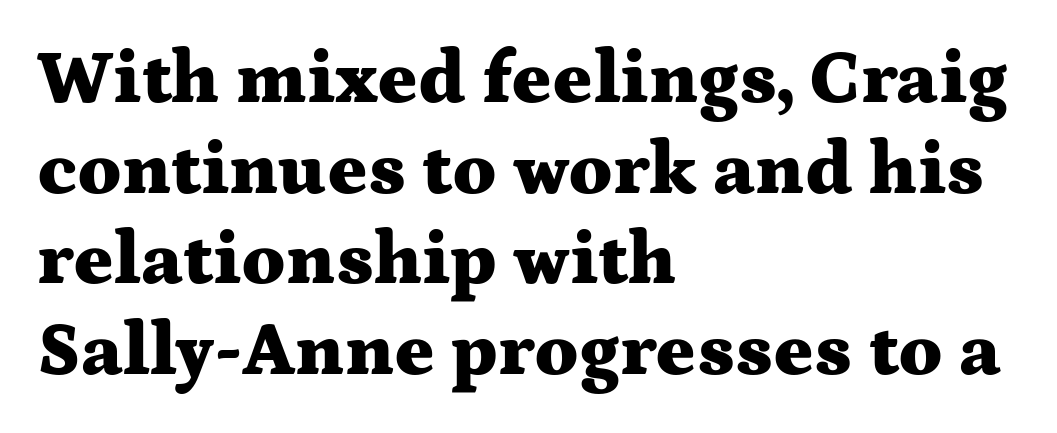
Q: Is the text bold? A: Yes.
Q: Is the text italic (slanted)? A: No, it is upright.
Q: Is the typeface a serif or a sans-serif typeface? A: Serif.
Q: Is the text underlined? A: No.
Q: How is the paragraph aligned? A: Left-aligned.
Q: Is the spacing between letters normal or unusually wide? A: Normal.
Q: Width (condensed, normal, or wide)? A: Wide.
Q: Stroke contrast? A: Medium.
Q: x-height? A: Medium.
Q: Monospaced? A: No.
